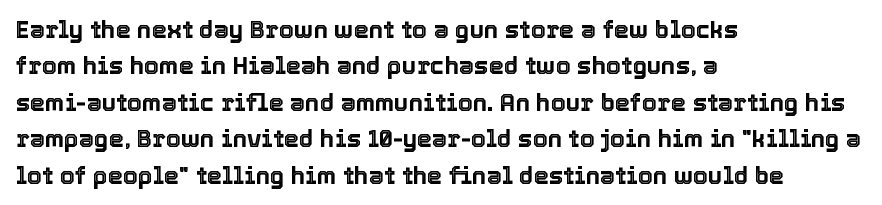
A normal amount of white space separates one row of letters from the next. Is there any slant? The stems are plumb. Nobody touched the tracking dial on this one. Quick note: underline off.
